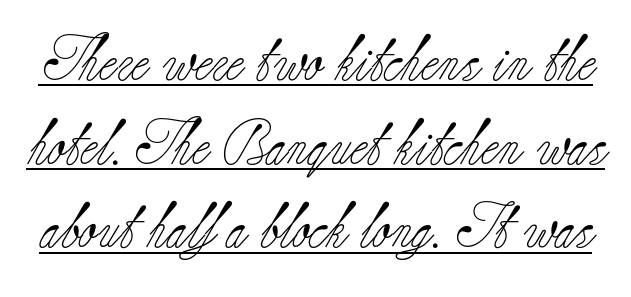
{"serif": "yes", "bold": "no", "weight": "light", "width": "normal", "stroke_contrast": "low", "x_height": "small", "monospaced": "no", "underline": "yes", "line_spacing_ratio": 1.86, "letter_spacing": "normal", "letter_spacing_em": 0.0, "glyph_px": 45}
